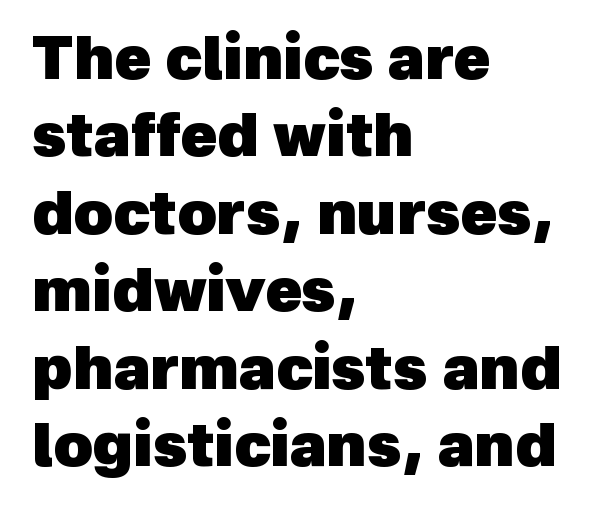
A student would call this left alignment; a typographer would say flush left, rag right. Proportional: the letters do not fall into vertical columns. Beneath every word, the page is bare. Examine the stroke ends and you'll find no serifs.
